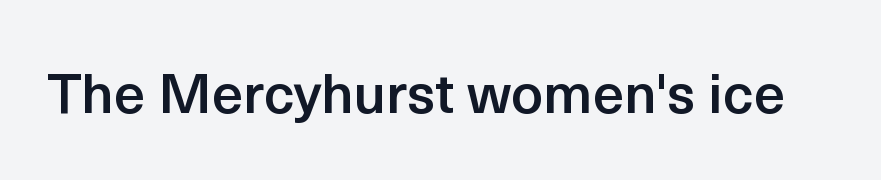
{"serif": "no", "italic": "no", "bold": "semi", "weight": "semibold", "width": "normal", "x_height": "medium", "monospaced": "no", "underline": "no", "letter_spacing": "normal", "letter_spacing_em": 0.0, "glyph_px": 56}
